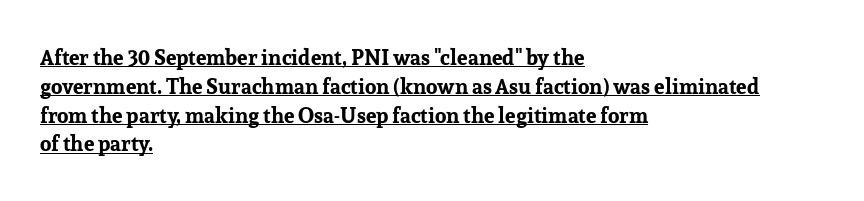
The image shows 21 px bold type, upright; set left-aligned, normal line spacing (1.37x), normal letter spacing, underlined.
